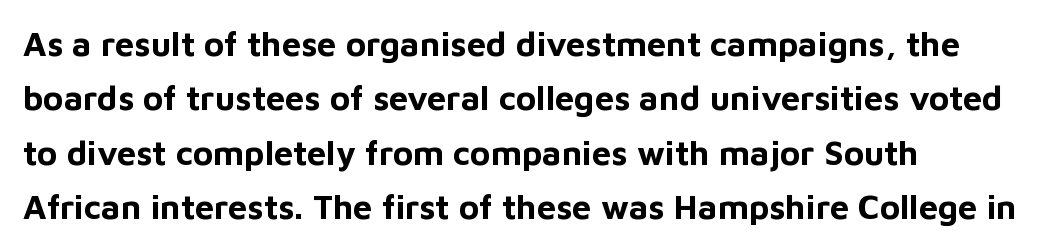
Q: Is the text bold? A: Yes.
Q: Is the text italic (slanted)? A: No, it is upright.
Q: Is the typeface a serif or a sans-serif typeface? A: Sans-serif.
Q: Is the text underlined? A: No.
Q: How is the paragraph aligned? A: Left-aligned.
Q: Is the spacing between letters normal or unusually wide? A: Normal.
Q: Is the spacing between lines tight, normal or loose? A: Normal.
Q: Width (condensed, normal, or wide)? A: Normal.
Q: Stroke contrast? A: Low.
Q: x-height? A: Medium.
Q: Monospaced? A: No.
